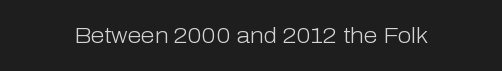
{"italic": "no", "bold": "no", "underline": "no", "letter_spacing": "normal", "letter_spacing_em": 0.0, "glyph_px": 22}
